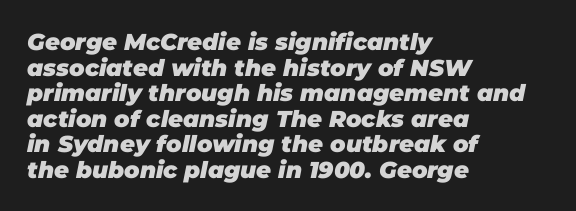
What stands out about the letter spacing? Nothing — it is the standard amount. Letters rest on an invisible, unmarked baseline. How heavy is the stroke? Heavy — this is a bold. Line spacing here is tight. Each line starts at the same left margin while the right side varies.
